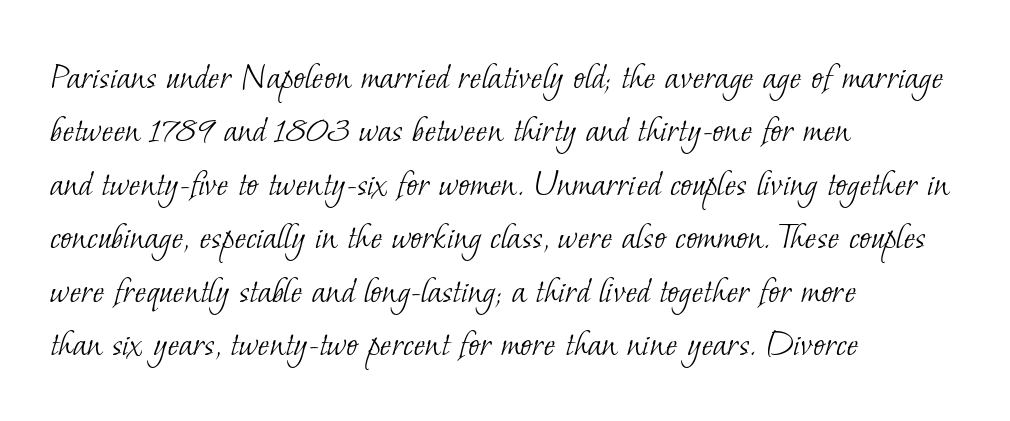
Q: Is the text bold? A: No.
Q: Is the typeface a serif or a sans-serif typeface? A: Serif.
Q: Is the text underlined? A: No.
Q: How is the paragraph aligned? A: Left-aligned.
Q: Is the spacing between letters normal or unusually wide? A: Normal.
Q: Is the spacing between lines tight, normal or loose? A: Normal.
Q: Width (condensed, normal, or wide)? A: Normal.
Q: Stroke contrast? A: Low.
Q: x-height? A: Small.
Q: Monospaced? A: No.
